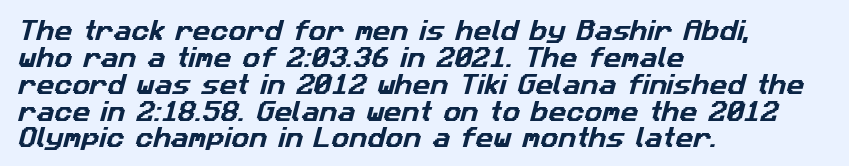
Underlining? Definitely not there. Does the copy run flush right? No — it runs flush left. Spacing between characters is what you'd get straight out of the box.
